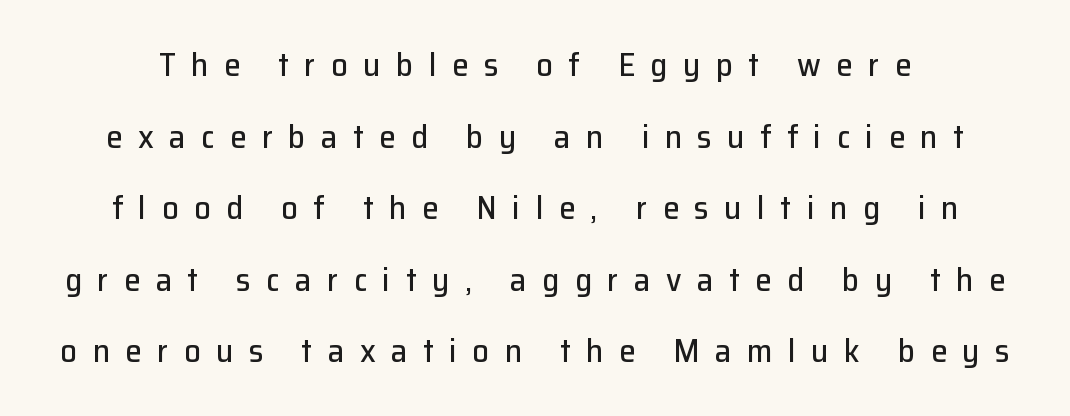
{"serif": "no", "italic": "no", "width": "normal", "stroke_contrast": "low", "x_height": "medium", "monospaced": "no", "underline": "no", "line_spacing": "loose", "line_spacing_ratio": 2.17, "letter_spacing": "wide", "letter_spacing_em": 0.47, "glyph_px": 33}
